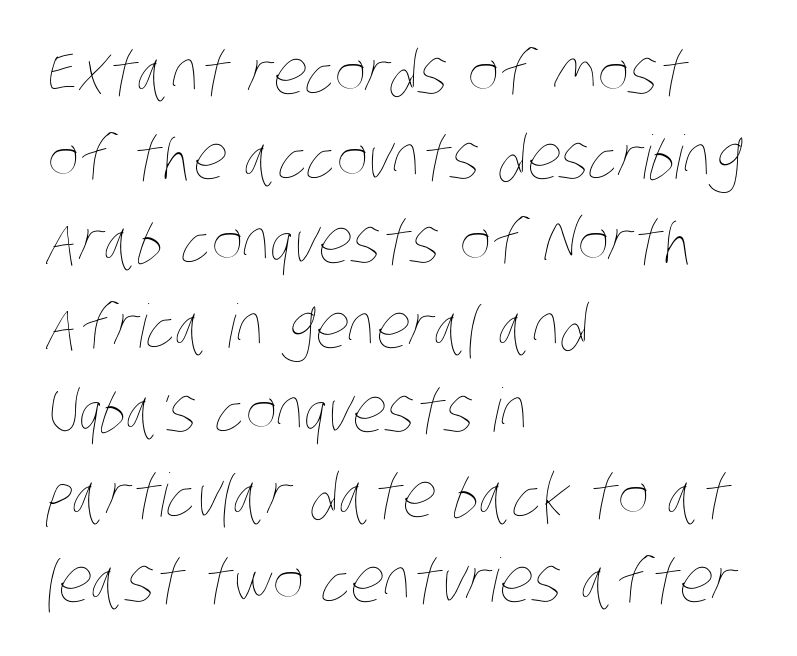
Compared with typical paragraphs, the rows here are spaced about the same. Character widths vary here, with narrow letters taking less room than wide ones. The words here are not underlined. The lines in this sample share a left origin and differ only in where they stop. Weight class: somewhere from thin through regular.
